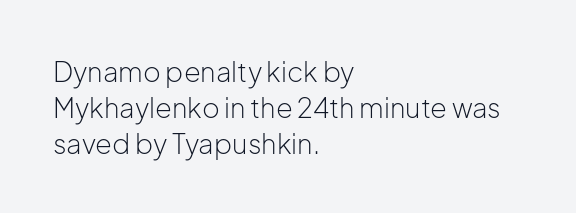
The image shows 27 px text type, upright; set left-aligned, normal line spacing (1.33x), normal letter spacing, not underlined.
